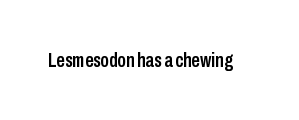
Q: Is the text italic (slanted)? A: No, it is upright.
Q: Is the text underlined? A: No.
Q: Is the spacing between letters normal or unusually wide? A: Normal.
